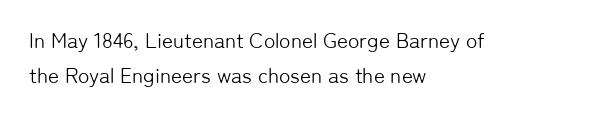
Posture: upright roman. This rendering uses left alignment, leaving the right contour irregular. One glance says typical: line gaps are just what's usual. Characters follow at the spacing the type designer built in.
